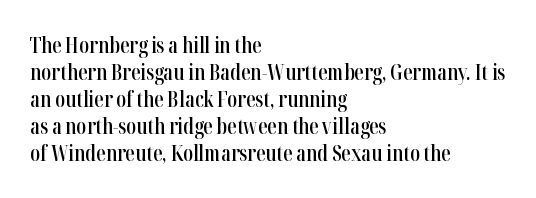
{"italic": "no", "bold": "semi", "underline": "no", "align": "left", "line_spacing": "normal", "line_spacing_ratio": 1.28, "letter_spacing": "normal", "letter_spacing_em": 0.0, "glyph_px": 21}
